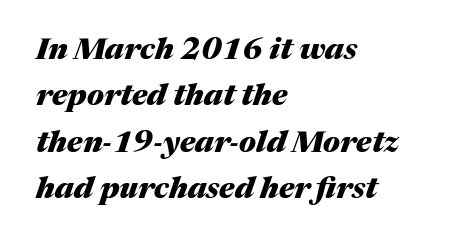
{"italic": "yes", "lean": "right", "slant_degrees": 17, "bold": "yes", "weight": "heavy", "width": "normal", "stroke_contrast": "medium", "x_height": "medium", "monospaced": "no", "underline": "no", "align": "left", "line_spacing": "normal", "line_spacing_ratio": 1.55, "letter_spacing": "normal", "letter_spacing_em": 0.0, "glyph_px": 30}
